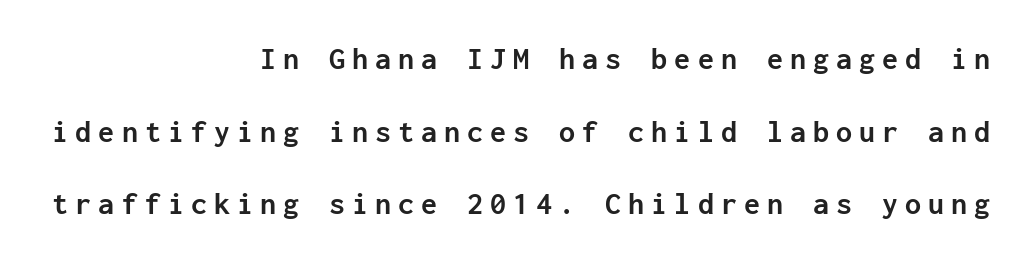
Nobody drew a line under any word here. The passage shown stacks its lines with a broad gap. Each word looks stretched out because of the extra space between its letters. This sample uses an upright cut, with every glyph sitting square on the baseline. No feet cap the strokes, marking this as sans-serif type.
